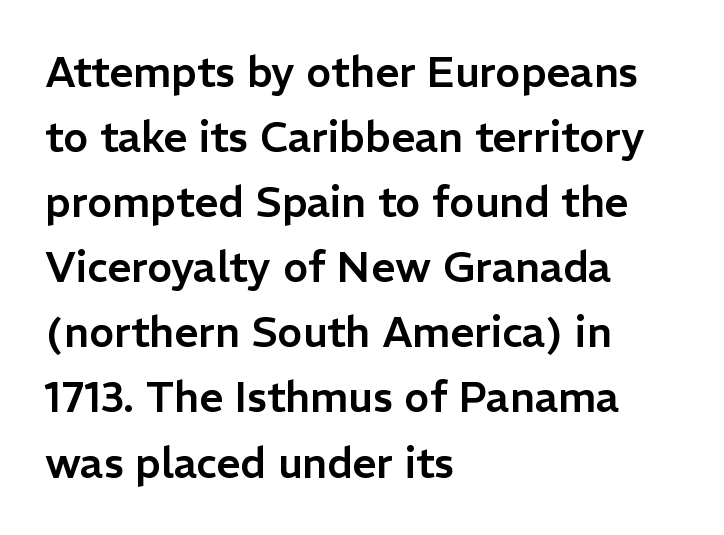
The image shows 42 px sans-serif type, upright; set left-aligned, normal line spacing (1.55x), normal letter spacing, not underlined; low stroke contrast and a medium x-height.
